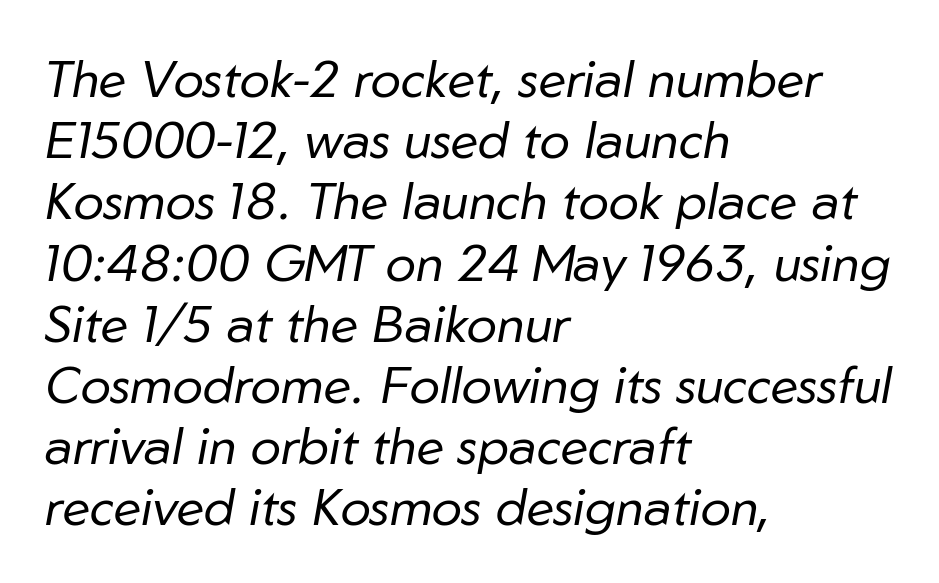
The image shows 51 px regular-weight type, italic (leaning right); set left-aligned, line spacing 1.2x, normal letter spacing, not underlined; low stroke contrast and a medium x-height.
